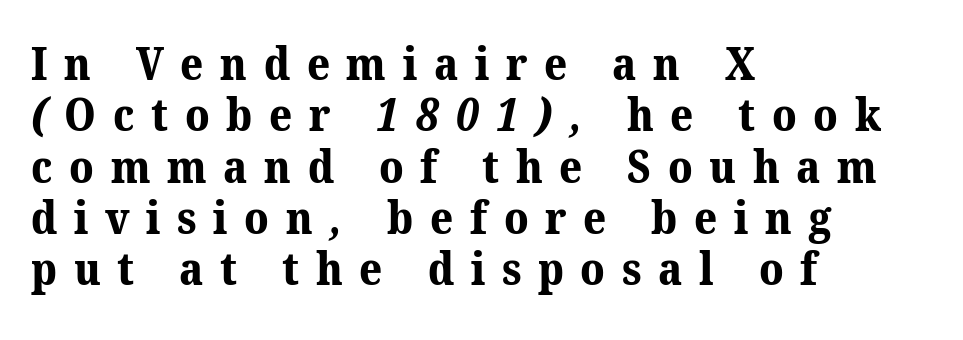
Q: Is the text bold? A: Yes.
Q: Is the typeface a serif or a sans-serif typeface? A: Serif.
Q: Is the text underlined? A: No.
Q: How is the paragraph aligned? A: Left-aligned.
Q: Is the spacing between letters normal or unusually wide? A: Unusually wide.
Q: Is the spacing between lines tight, normal or loose? A: Tight.
Q: Width (condensed, normal, or wide)? A: Normal.
Q: Stroke contrast? A: Medium.
Q: x-height? A: Medium.
Q: Monospaced? A: No.
